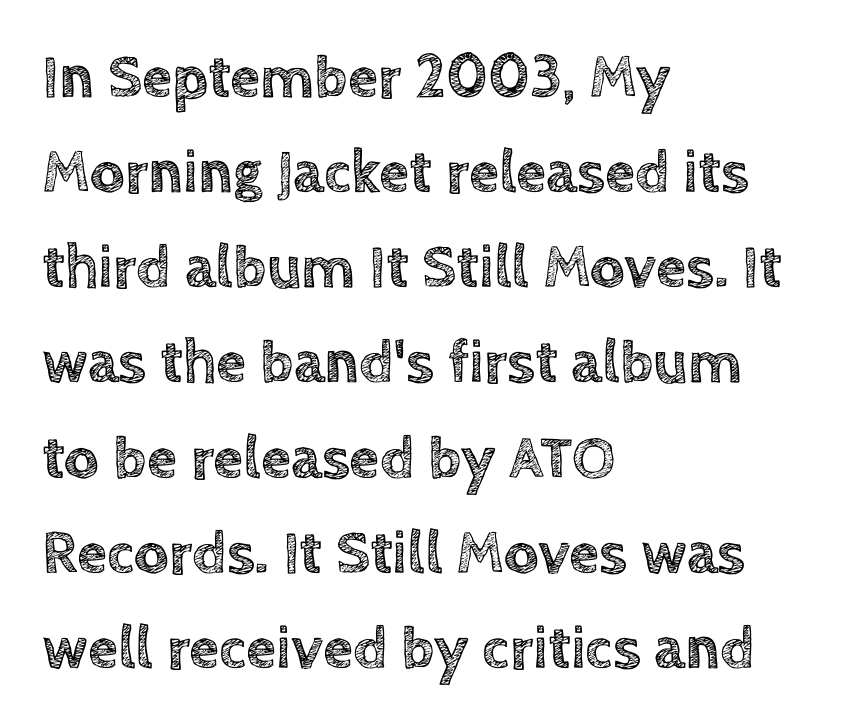
The image shows 61 px text type, upright; set left-aligned, normal line spacing (1.56x), normal letter spacing, not underlined; a large x-height.
